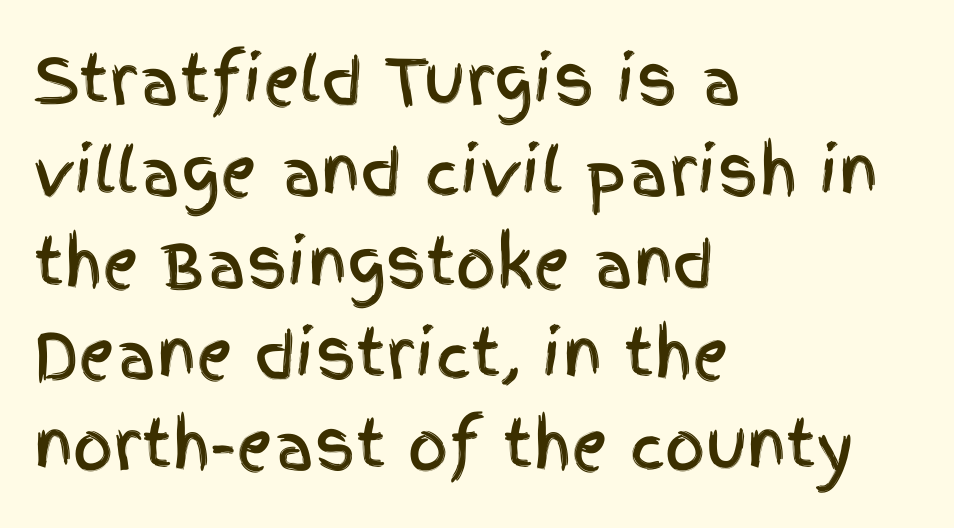
Q: Is the text italic (slanted)? A: No, it is upright.
Q: Is the typeface a serif or a sans-serif typeface? A: Sans-serif.
Q: Is the text underlined? A: No.
Q: How is the paragraph aligned? A: Left-aligned.
Q: Is the spacing between letters normal or unusually wide? A: Normal.
Q: Is the spacing between lines tight, normal or loose? A: Normal.
Q: Width (condensed, normal, or wide)? A: Condensed.
Q: x-height? A: Large.
Q: Monospaced? A: No.
